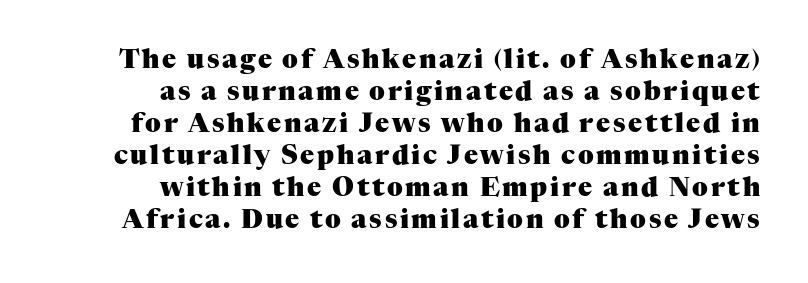
{"italic": "no", "bold": "yes", "underline": "no", "align": "right", "line_spacing_ratio": 1.23, "glyph_px": 26}
